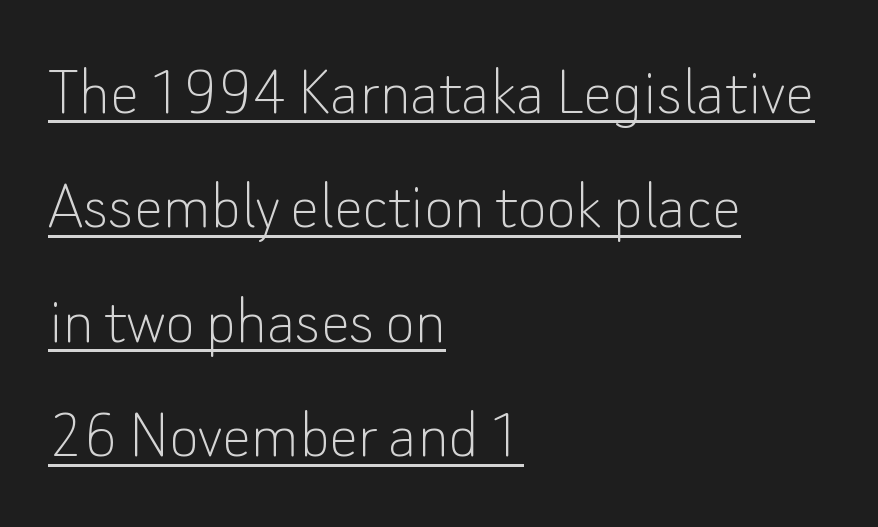
This sample uses plain, unmodified letter spacing. The letterforms sit at book weight or below. Varying glyph widths throughout — classic text-font behaviour. Nope, not italic — everything's standing straight. Looks like someone drew a line under every word here. One glance says typical: line gaps are just what's usual.
